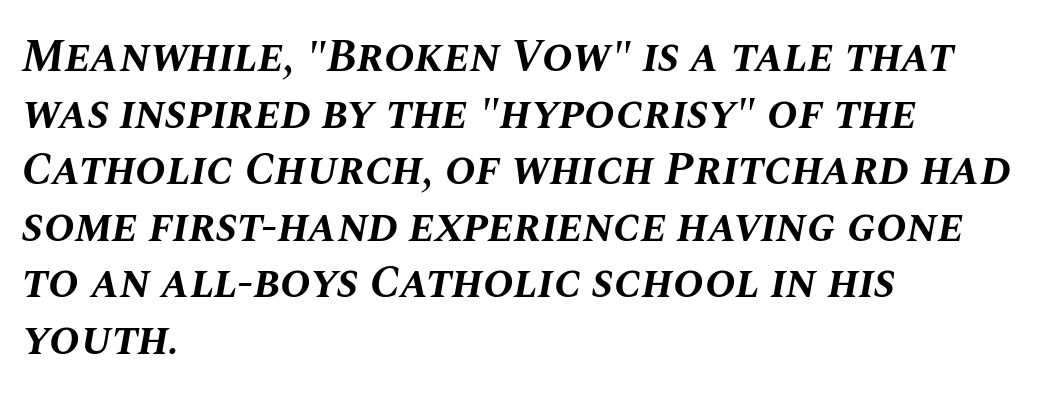
Q: Is the text bold? A: Yes.
Q: Is the text italic (slanted)? A: Yes, it leans right by about 10 degrees.
Q: Is the text underlined? A: No.
Q: How is the paragraph aligned? A: Left-aligned.
Q: Is the spacing between letters normal or unusually wide? A: Normal.
Q: Width (condensed, normal, or wide)? A: Normal.
Q: Stroke contrast? A: Medium.
Q: x-height? A: Large.
Q: Monospaced? A: No.
